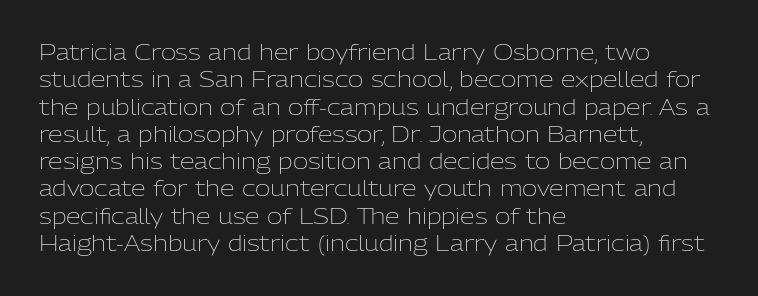
Reading down the block, your eye returns to a fixed left position each line. The weight tops out at a normal text grade. Interline gaps are of average width in this sample. The letters sit at their default tracking, neither squeezed nor spread.
